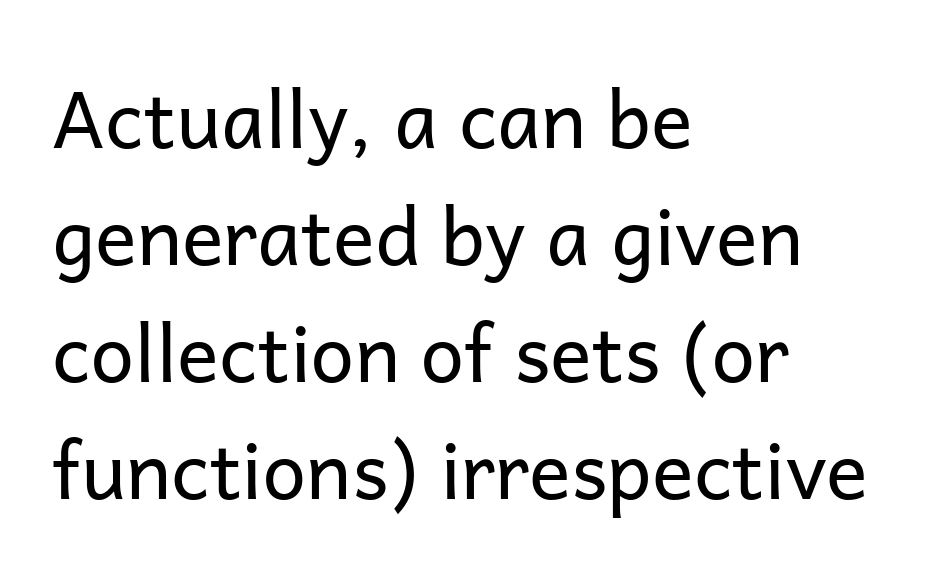
The image shows 78 px regular-weight sans-serif type, upright; set left-aligned, normal line spacing (1.5x), normal letter spacing, not underlined; low stroke contrast and a medium x-height.
